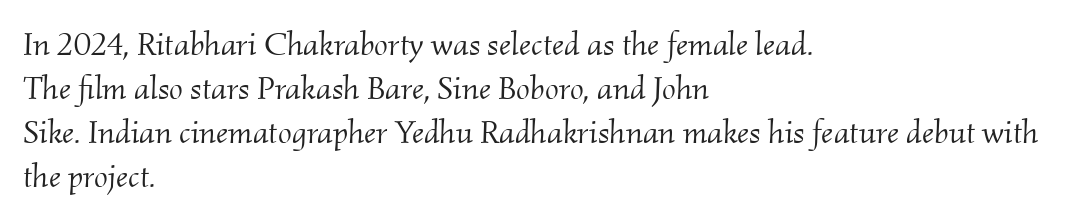
Q: Is the text bold? A: No.
Q: Is the text italic (slanted)? A: Yes, it leans right by about 2 degrees.
Q: Is the typeface a serif or a sans-serif typeface? A: Serif.
Q: Is the text underlined? A: No.
Q: How is the paragraph aligned? A: Left-aligned.
Q: Is the spacing between letters normal or unusually wide? A: Normal.
Q: Is the spacing between lines tight, normal or loose? A: Normal.
Q: Width (condensed, normal, or wide)? A: Normal.
Q: Stroke contrast? A: Medium.
Q: x-height? A: Small.
Q: Monospaced? A: No.
